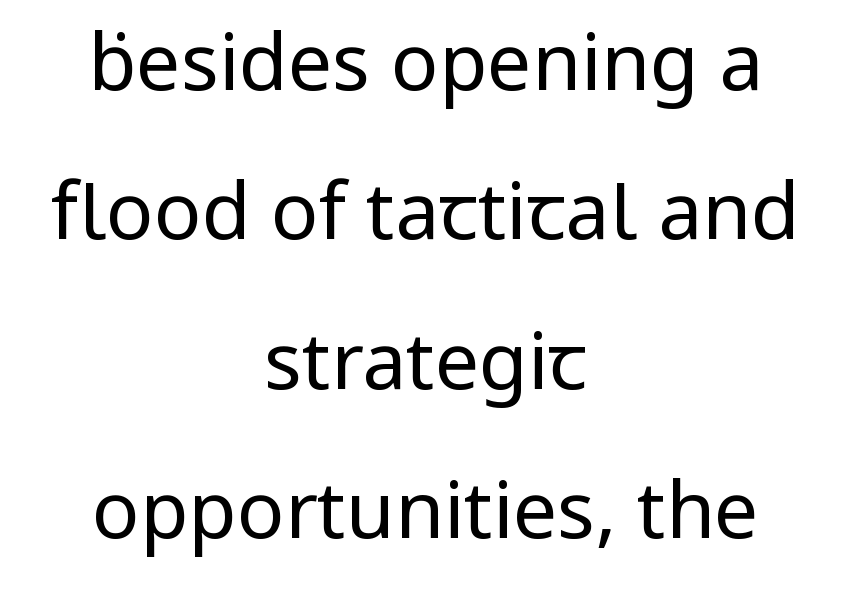
{"serif": "no", "italic": "no", "bold": "no", "weight": "regular", "width": "normal", "stroke_contrast": "low", "x_height": "medium", "monospaced": "no", "underline": "no", "align": "center", "line_spacing_ratio": 1.89, "letter_spacing": "normal", "letter_spacing_em": 0.0, "glyph_px": 79}
